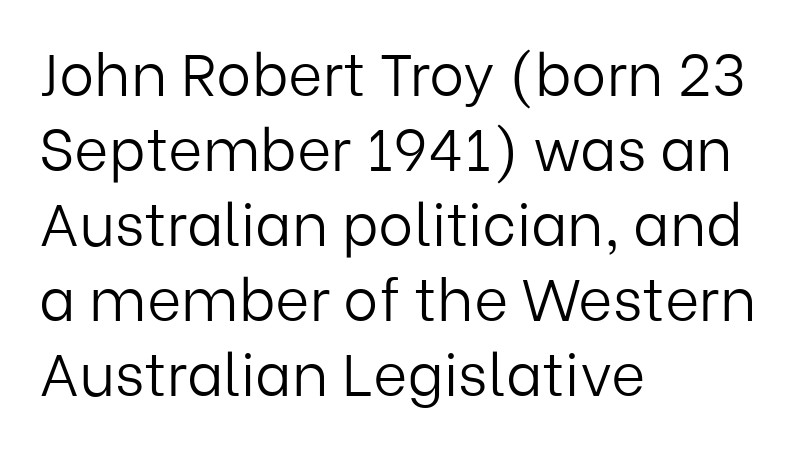
The image shows 59 px light sans-serif type, upright; set left-aligned, normal line spacing (1.27x), normal letter spacing, not underlined; low stroke contrast and a medium x-height.
